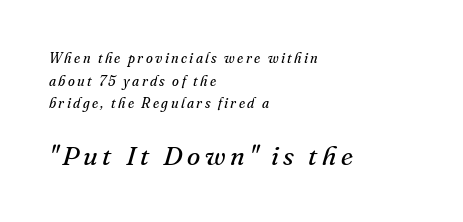
{"italic": "yes", "lean": "right", "slant_degrees": 16, "bold": "no", "underline": "no", "align": "left", "line_spacing": "normal", "line_spacing_ratio": 1.61, "larger_block": "second", "size_ratio": 1.93, "glyph_px": 27}
